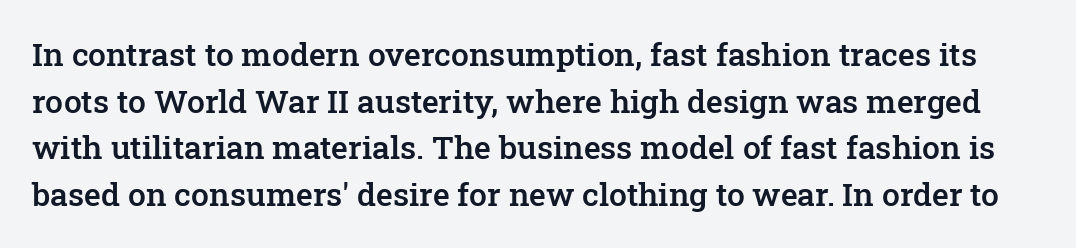
The image shows 32 px semibold serif type, upright; set normal line spacing (1.46x), normal letter spacing, not underlined; low stroke contrast and a medium x-height.
